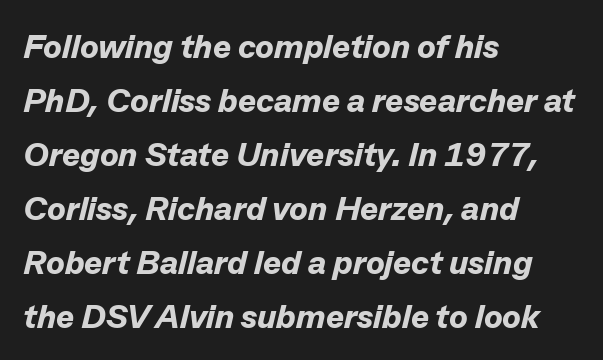
{"italic": "yes", "lean": "right", "slant_degrees": 13, "bold": "yes", "weight": "bold", "width": "normal", "stroke_contrast": "low", "x_height": "medium", "monospaced": "no", "underline": "no", "align": "left", "line_spacing": "normal", "line_spacing_ratio": 1.59, "letter_spacing": "normal", "letter_spacing_em": 0.0, "glyph_px": 34}
